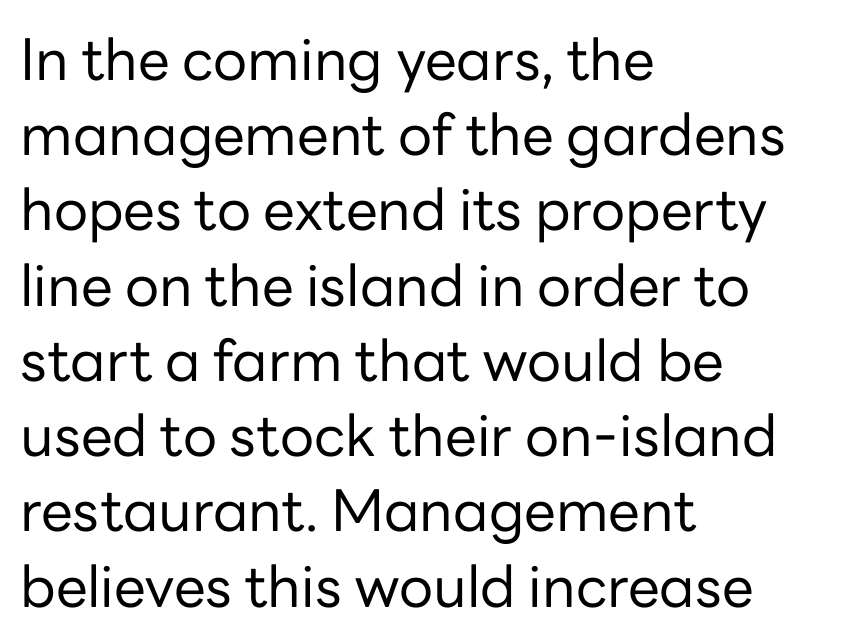
{"serif": "no", "italic": "no", "bold": "no", "weight": "regular", "width": "normal", "stroke_contrast": "low", "x_height": "medium", "monospaced": "no", "underline": "no", "align": "left", "line_spacing": "normal", "line_spacing_ratio": 1.32, "letter_spacing": "normal", "letter_spacing_em": 0.0, "glyph_px": 57}
